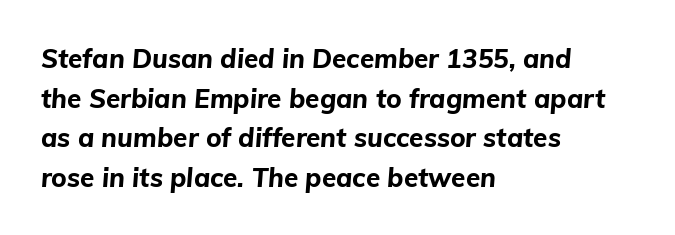
Q: Is the text bold? A: Yes.
Q: Is the text italic (slanted)? A: Yes, it leans right by about 5 degrees.
Q: Is the text underlined? A: No.
Q: How is the paragraph aligned? A: Left-aligned.
Q: Is the spacing between letters normal or unusually wide? A: Normal.
Q: Is the spacing between lines tight, normal or loose? A: Normal.
